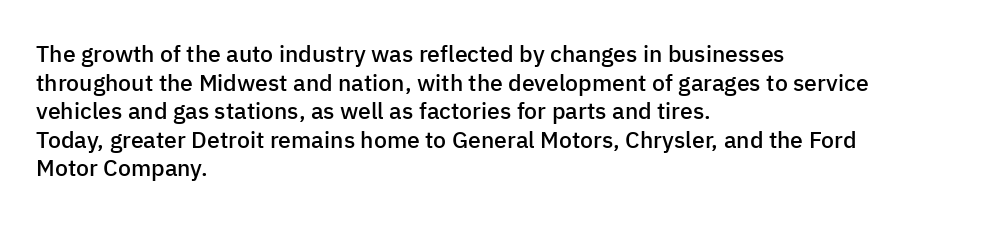
The passage shown is not underscored anywhere. On the weight axis this lands at semibold, roughly 600. Nothing unusual about the tracking: characters are spaced as the font intends. This is roman type, the default non-slanted kind. The paragraph has a hard left edge and a soft right edge.
